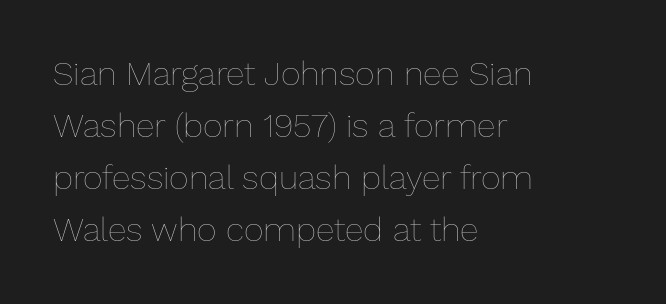
Which margin do the lines hug? The left one — the right edge is uneven. Summary of vertical rhythm: regular, with standard interline spacing. These lines keep a tight, regular rhythm from letter to letter. No heavy texture on the line: the type isn't bold.
